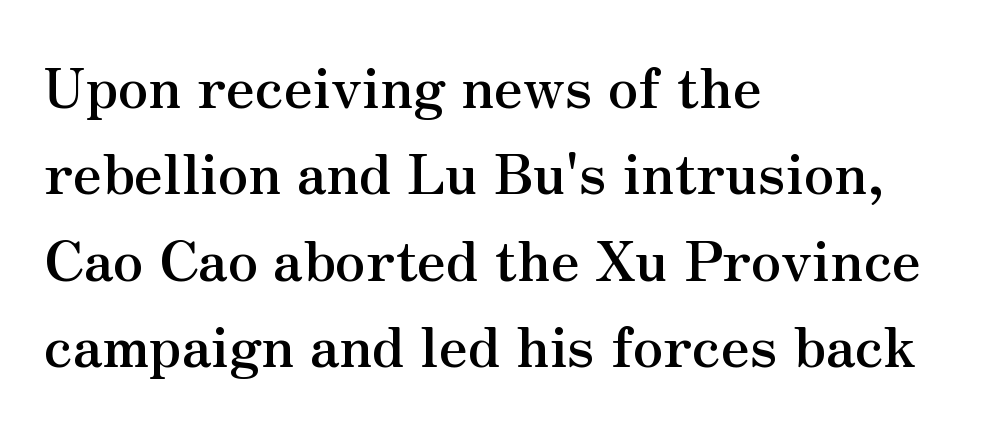
Q: Is the text bold? A: Yes.
Q: Is the text italic (slanted)? A: No, it is upright.
Q: Is the typeface a serif or a sans-serif typeface? A: Serif.
Q: Is the text underlined? A: No.
Q: How is the paragraph aligned? A: Left-aligned.
Q: Is the spacing between letters normal or unusually wide? A: Normal.
Q: Is the spacing between lines tight, normal or loose? A: Normal.
Q: Width (condensed, normal, or wide)? A: Normal.
Q: Stroke contrast? A: Medium.
Q: x-height? A: Small.
Q: Monospaced? A: No.
